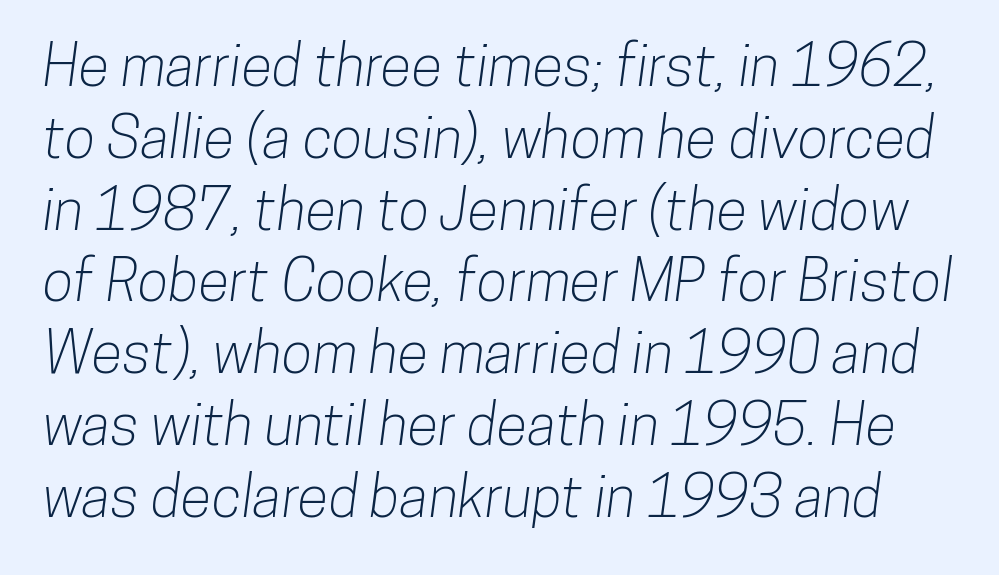
{"serif": "no", "width": "condensed", "stroke_contrast": "low", "x_height": "medium", "monospaced": "no", "underline": "no", "line_spacing": "normal", "line_spacing_ratio": 1.26, "letter_spacing": "normal", "letter_spacing_em": 0.0, "glyph_px": 57}
